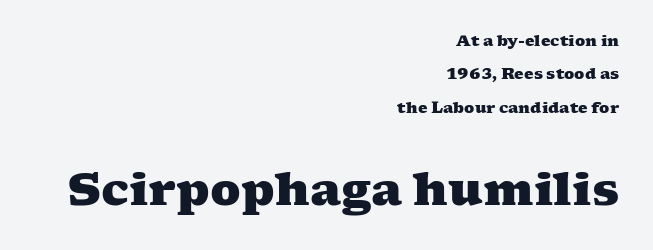
Q: Is the text bold? A: Yes.
Q: Is the typeface a serif or a sans-serif typeface? A: Serif.
Q: Is the text underlined? A: No.
Q: How is the paragraph aligned? A: Right-aligned.
Q: Is the spacing between letters normal or unusually wide? A: Normal.
Q: Is the spacing between lines tight, normal or loose? A: Loose.
Q: Which block of text is set in a larger size, the first (top) or the second (bottom)? A: The second (bottom) one.
Q: Width (condensed, normal, or wide)? A: Wide.
Q: Stroke contrast? A: Medium.
Q: x-height? A: Medium.
Q: Monospaced? A: No.
